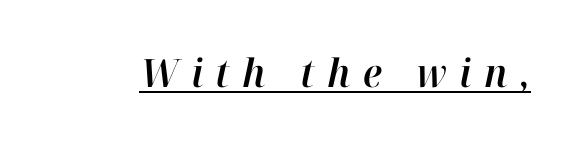
Character widths vary here, with narrow letters taking less room than wide ones. Notice how the stems are inclined rather than vertical — that's the hallmark of italics. These lines have a slow, spaced-out rhythm from letter to letter. Honestly, the underline is the first thing you notice here.
